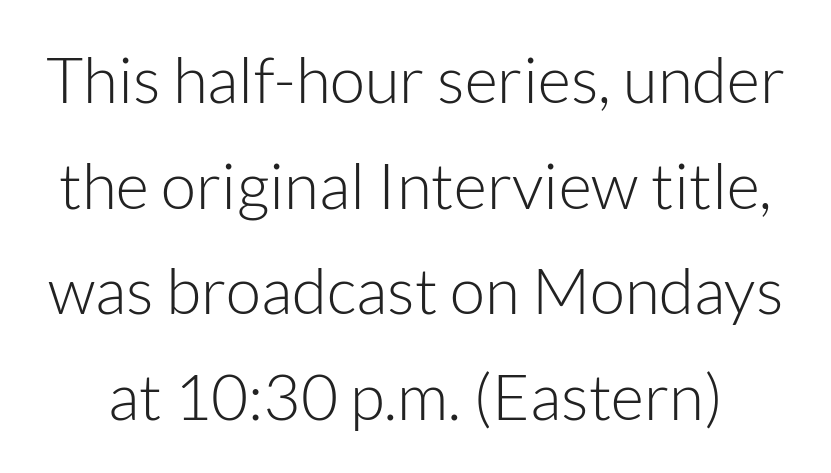
The face used here is a sans, in the tradition of grotesques and geometrics. Students, observe: this is what conventionally led text looks like. Clear beneath every line of the passage. The face used here is proportionally spaced, like ordinary book or web type. Letter spacing: default. Stroke thickness stays within the range of a standard reading face or lighter.
